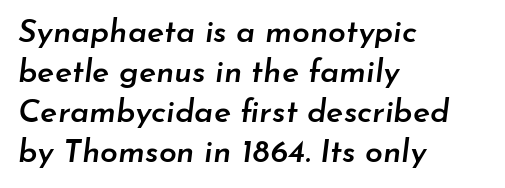
Q: Is the text bold? A: Semi-bold.
Q: Is the text italic (slanted)? A: Yes, it leans right by about 7 degrees.
Q: Is the text underlined? A: No.
Q: How is the paragraph aligned? A: Left-aligned.
Q: Is the spacing between letters normal or unusually wide? A: Normal.
Q: Is the spacing between lines tight, normal or loose? A: Normal.
Q: Width (condensed, normal, or wide)? A: Normal.
Q: Stroke contrast? A: Low.
Q: x-height? A: Small.
Q: Monospaced? A: No.
